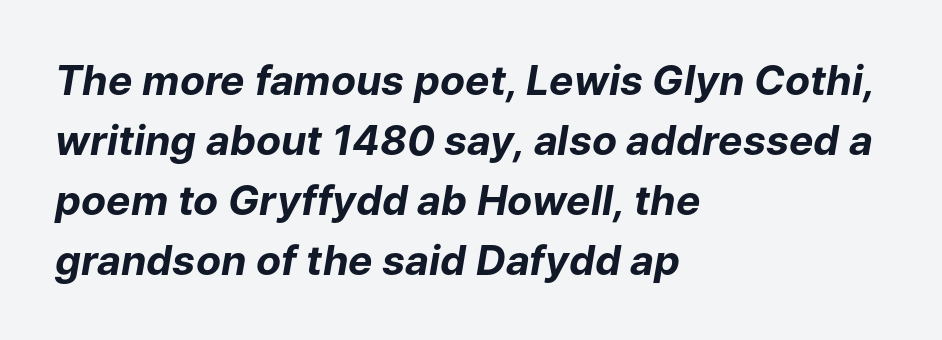
{"italic": "yes", "lean": "right", "slant_degrees": 9, "bold": "yes", "weight": "bold", "width": "normal", "stroke_contrast": "low", "x_height": "medium", "monospaced": "no", "underline": "no", "align": "left", "line_spacing": "normal", "line_spacing_ratio": 1.46, "letter_spacing": "normal", "letter_spacing_em": 0.0, "glyph_px": 41}
